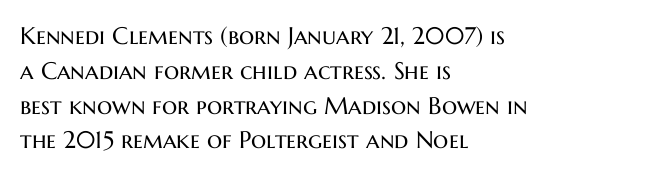
Q: Is the text bold? A: No.
Q: Is the text italic (slanted)? A: No, it is upright.
Q: Is the text underlined? A: No.
Q: How is the paragraph aligned? A: Left-aligned.
Q: Is the spacing between letters normal or unusually wide? A: Normal.
Q: Is the spacing between lines tight, normal or loose? A: Normal.
